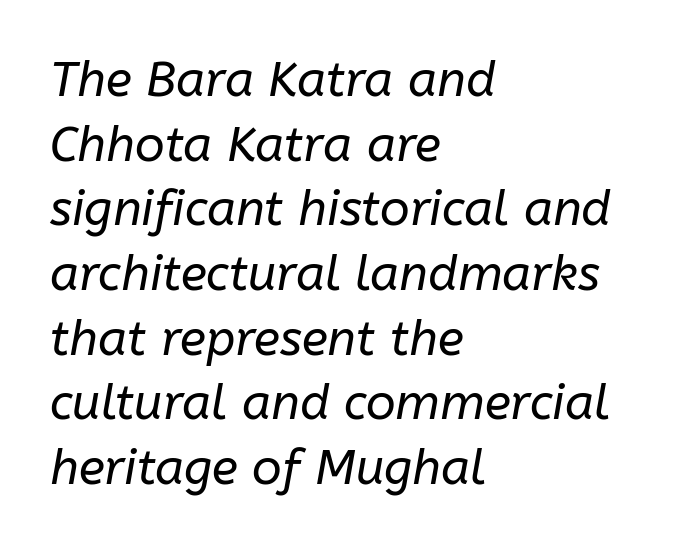
The image shows 49 px regular-weight type, italic (leaning right); set left-aligned, normal line spacing (1.32x), normal letter spacing, not underlined; low stroke contrast and a medium x-height.
